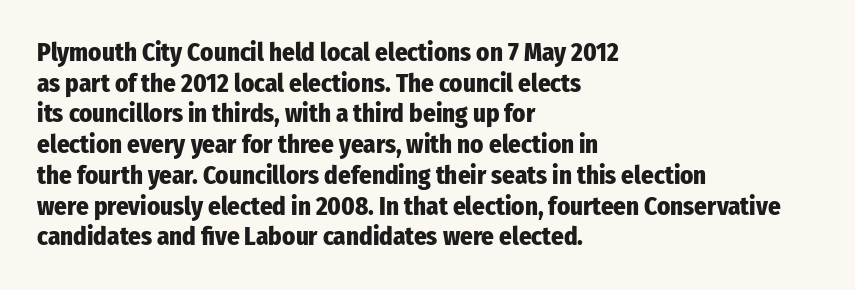
Q: Is the text bold? A: Yes.
Q: Is the text italic (slanted)? A: No, it is upright.
Q: Is the text underlined? A: No.
Q: How is the paragraph aligned? A: Left-aligned.
Q: Is the spacing between letters normal or unusually wide? A: Normal.
